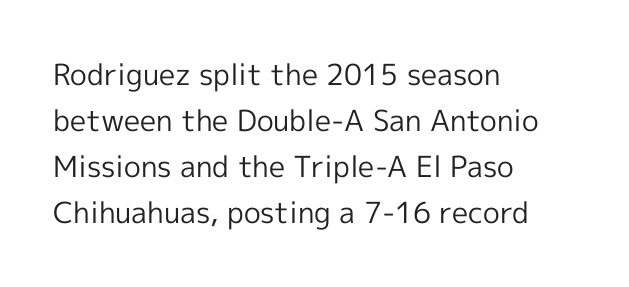
{"serif": "no", "italic": "no", "bold": "no", "weight": "regular", "width": "normal", "x_height": "medium", "monospaced": "no", "underline": "no", "align": "left", "line_spacing": "normal", "line_spacing_ratio": 1.59, "letter_spacing": "normal", "letter_spacing_em": 0.0, "glyph_px": 29}
